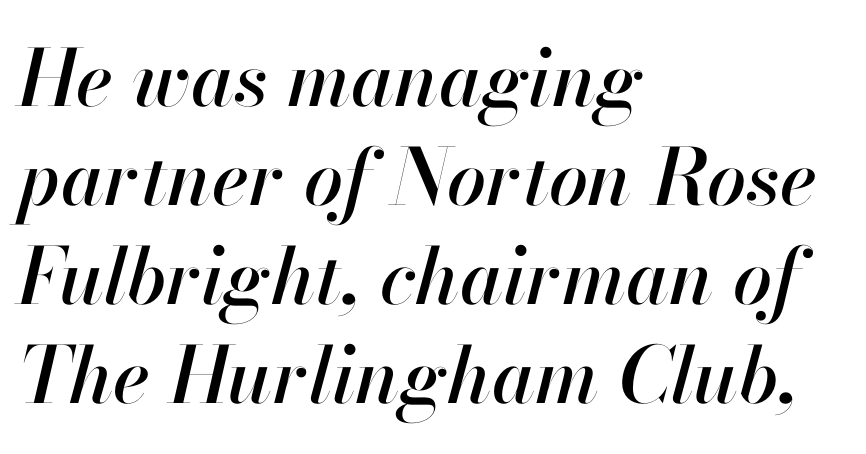
Q: Is the text italic (slanted)? A: Yes, it leans right by about 13 degrees.
Q: Is the text underlined? A: No.
Q: How is the paragraph aligned? A: Left-aligned.
Q: Is the spacing between letters normal or unusually wide? A: Normal.
Q: Is the spacing between lines tight, normal or loose? A: Normal.
Q: Width (condensed, normal, or wide)? A: Normal.
Q: Stroke contrast? A: High.
Q: x-height? A: Small.
Q: Monospaced? A: No.
